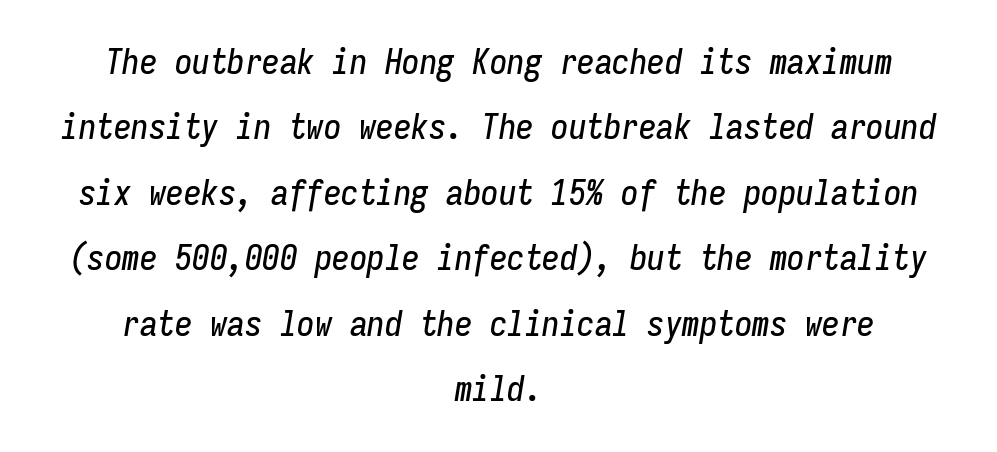
The image shows 35 px condensed type, italic (leaning right), monospaced; set centered, line spacing 1.87x, normal letter spacing, not underlined; low stroke contrast and a medium x-height.
